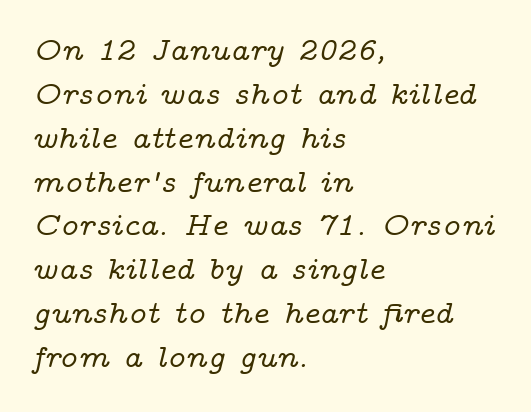
{"serif": "yes", "italic": "yes", "lean": "right", "slant_degrees": 14, "width": "wide", "stroke_contrast": "low", "x_height": "medium", "monospaced": "no", "underline": "no", "align": "left", "line_spacing": "normal", "line_spacing_ratio": 1.37, "letter_spacing": "normal", "letter_spacing_em": 0.0, "glyph_px": 32}
